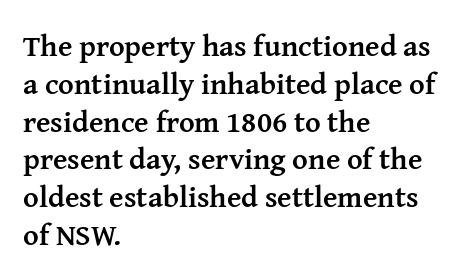
Q: Is the text bold? A: Yes.
Q: Is the text italic (slanted)? A: No, it is upright.
Q: Is the typeface a serif or a sans-serif typeface? A: Serif.
Q: Is the text underlined? A: No.
Q: How is the paragraph aligned? A: Left-aligned.
Q: Is the spacing between letters normal or unusually wide? A: Normal.
Q: Is the spacing between lines tight, normal or loose? A: Normal.
Q: Width (condensed, normal, or wide)? A: Normal.
Q: Stroke contrast? A: Medium.
Q: x-height? A: Medium.
Q: Monospaced? A: No.
